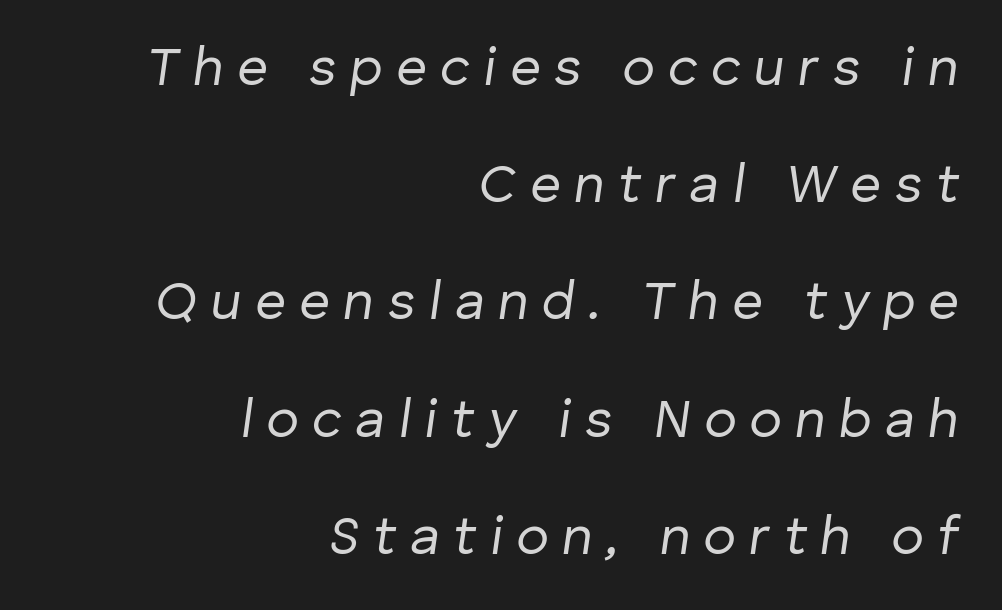
{"italic": "yes", "lean": "right", "slant_degrees": 8, "bold": "no", "weight": "regular", "width": "normal", "stroke_contrast": "low", "x_height": "medium", "monospaced": "no", "underline": "no", "align": "right", "line_spacing": "loose", "line_spacing_ratio": 2.17, "letter_spacing": "wide", "letter_spacing_em": 0.25, "glyph_px": 54}
